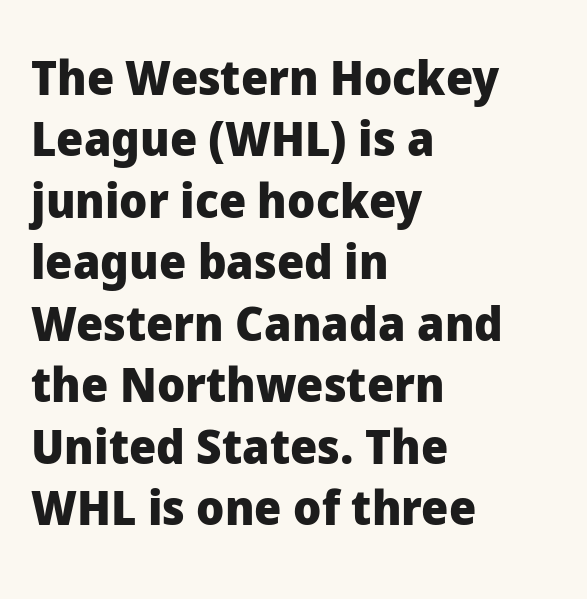
The image shows 48 px heavy sans-serif type, upright; set left-aligned, normal line spacing (1.28x), normal letter spacing, not underlined; low stroke contrast and a medium x-height.
